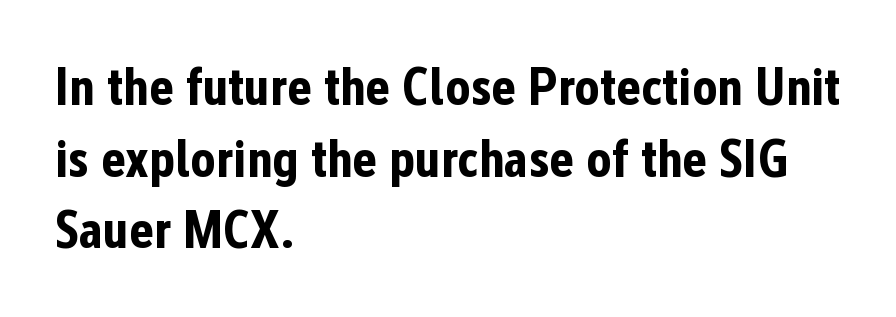
Q: Is the text bold? A: Yes.
Q: Is the text italic (slanted)? A: No, it is upright.
Q: Is the typeface a serif or a sans-serif typeface? A: Sans-serif.
Q: Is the text underlined? A: No.
Q: How is the paragraph aligned? A: Left-aligned.
Q: Is the spacing between letters normal or unusually wide? A: Normal.
Q: Is the spacing between lines tight, normal or loose? A: Normal.
Q: Width (condensed, normal, or wide)? A: Condensed.
Q: Stroke contrast? A: Low.
Q: x-height? A: Medium.
Q: Monospaced? A: No.
